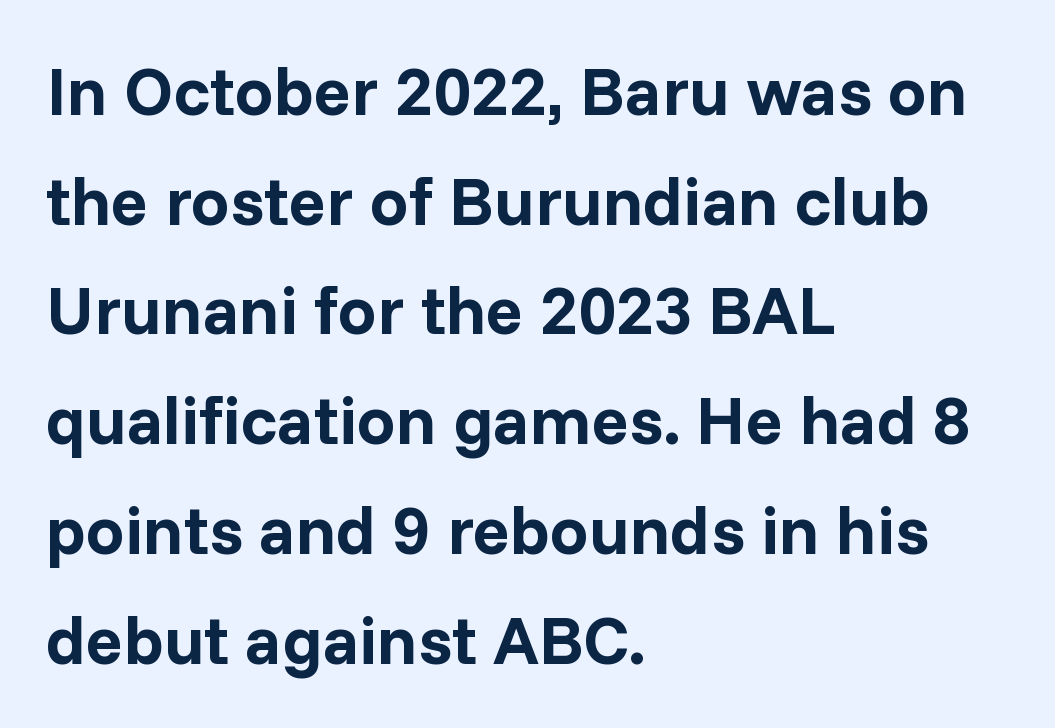
The image shows 69 px bold sans-serif type, upright; set left-aligned, normal line spacing (1.59x), normal letter spacing, not underlined; low stroke contrast and a medium x-height.
